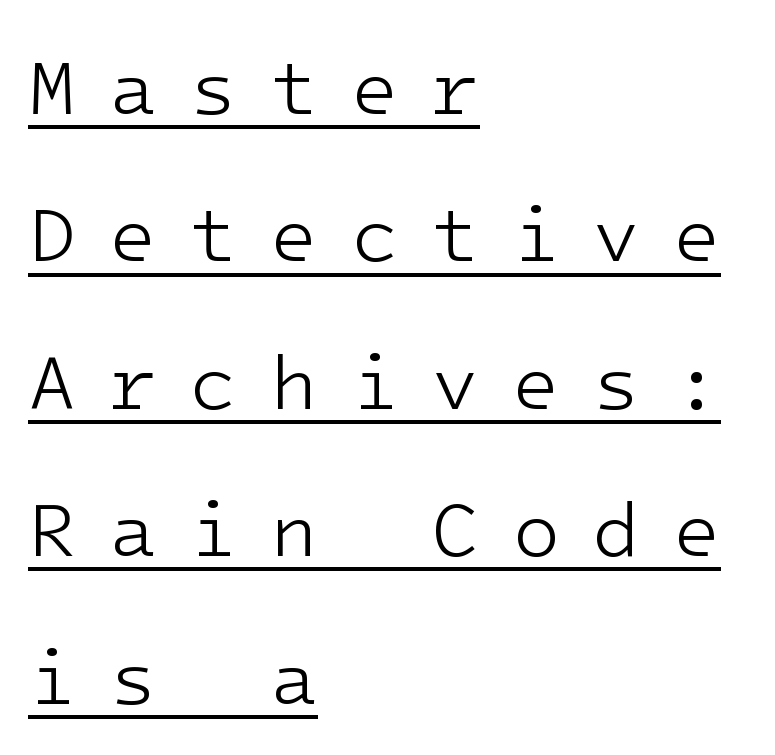
Glyph-to-glyph distance is far greater than everyday printed text. Note: no serifs on the glyphs. Honestly, the underline is the first thing you notice here. You can tell it's not italic because the verticals are truly vertical. All the whitespace from short lines collects on the right.
